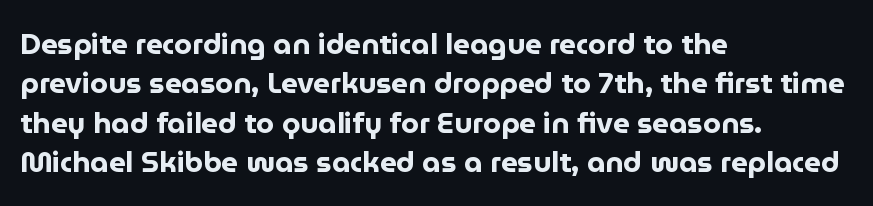
Q: Is the text bold? A: Yes.
Q: Is the text italic (slanted)? A: No, it is upright.
Q: Is the typeface a serif or a sans-serif typeface? A: Sans-serif.
Q: Is the text underlined? A: No.
Q: How is the paragraph aligned? A: Left-aligned.
Q: Is the spacing between letters normal or unusually wide? A: Normal.
Q: Is the spacing between lines tight, normal or loose? A: Normal.
Q: Width (condensed, normal, or wide)? A: Normal.
Q: Stroke contrast? A: Low.
Q: x-height? A: Medium.
Q: Monospaced? A: No.
